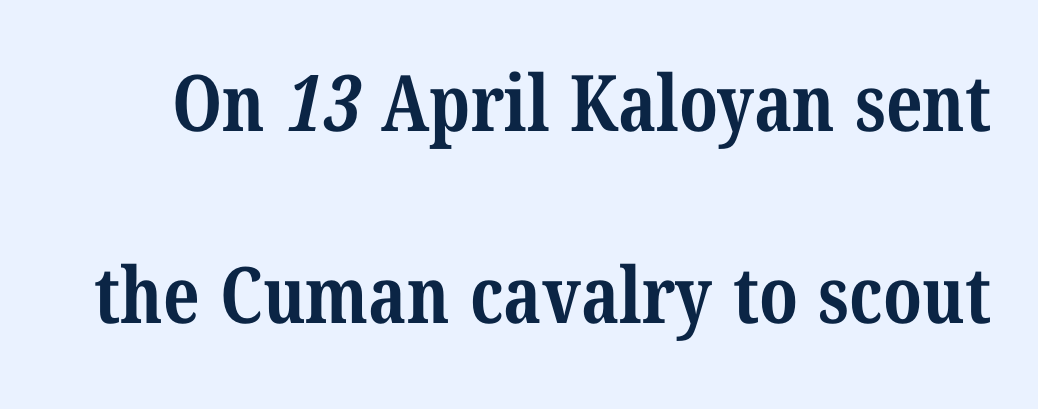
The leading is generous, giving the passage an open texture. This sample uses a serif face. Tracking here is standard; glyphs follow each other at the usual distance. Do the characters align in a grid? No, the font is proportional. The area under the type is left untouched.
